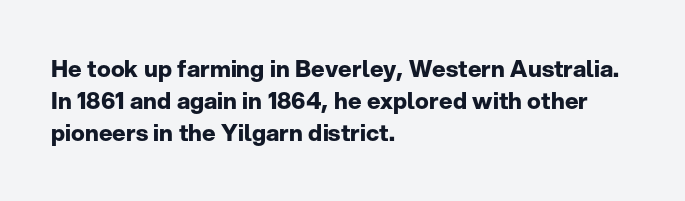
The image shows 23 px bold type, upright; set left-aligned, normal line spacing (1.4x), normal letter spacing, not underlined.
